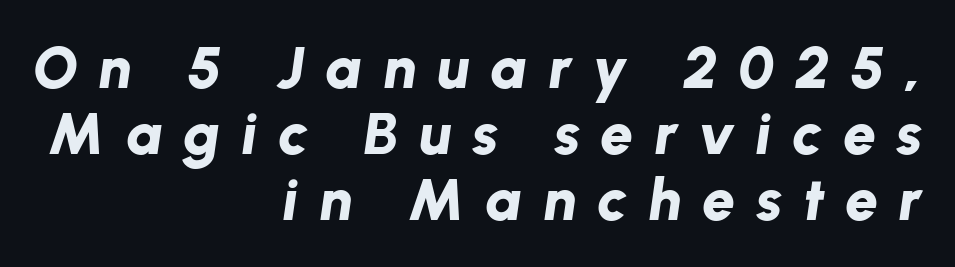
The image shows 59 px bold type, italic (leaning right); set right-aligned, tight line spacing (1.12x), unusually wide letter spacing (+0.35 em), not underlined; low stroke contrast and a medium x-height.
